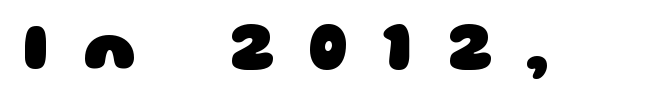
{"serif": "no", "bold": "yes", "weight": "heavy", "width": "wide", "stroke_contrast": "low", "x_height": "large", "monospaced": "no", "underline": "no", "letter_spacing": "wide", "letter_spacing_em": 0.49, "glyph_px": 70}
